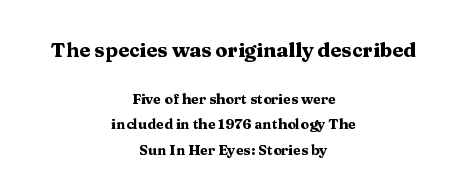
The image shows 20 px bold type, upright; set centered, line spacing 1.83x, normal letter spacing, not underlined; the first (top) block is 1.43x larger.
